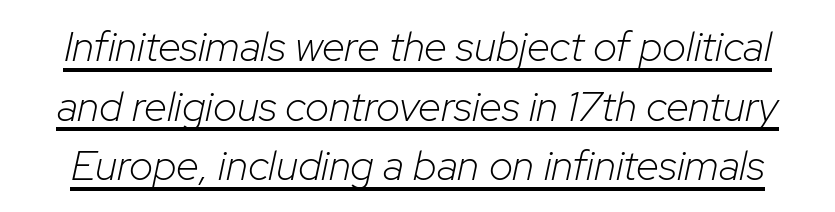
{"italic": "yes", "lean": "right", "slant_degrees": 12, "bold": "no", "weight": "light", "width": "normal", "stroke_contrast": "low", "x_height": "medium", "monospaced": "no", "underline": "yes", "line_spacing": "normal", "line_spacing_ratio": 1.42, "letter_spacing": "normal", "letter_spacing_em": 0.0, "glyph_px": 42}
